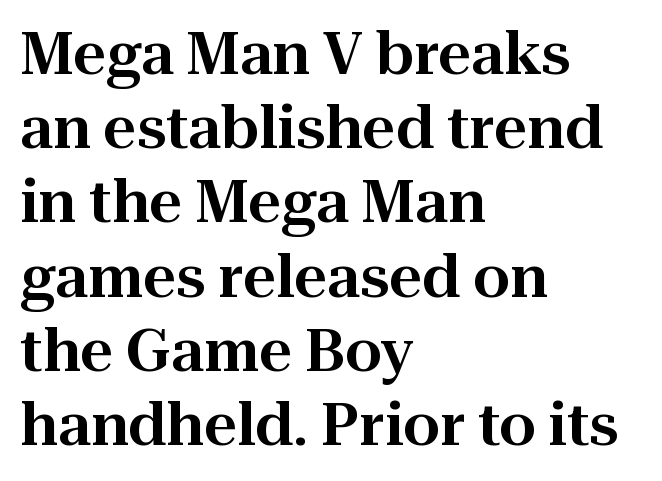
Q: Is the text italic (slanted)? A: No, it is upright.
Q: Is the typeface a serif or a sans-serif typeface? A: Serif.
Q: Is the text underlined? A: No.
Q: How is the paragraph aligned? A: Left-aligned.
Q: Is the spacing between letters normal or unusually wide? A: Normal.
Q: Is the spacing between lines tight, normal or loose? A: Normal.
Q: Width (condensed, normal, or wide)? A: Normal.
Q: Stroke contrast? A: High.
Q: x-height? A: Medium.
Q: Monospaced? A: No.
